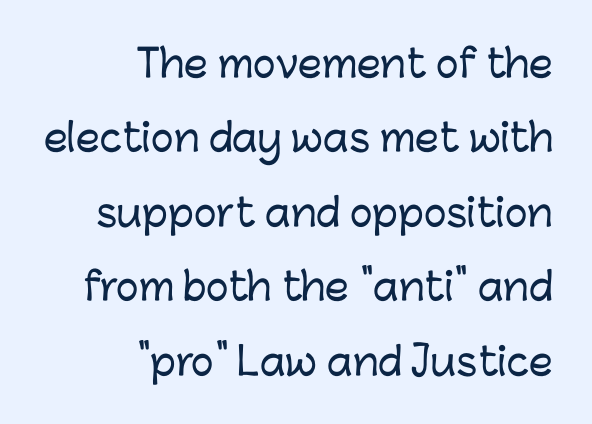
The image shows 38 px sans-serif type, upright; set right-aligned, loose line spacing (1.96x), normal letter spacing, not underlined; low stroke contrast and a medium x-height.
